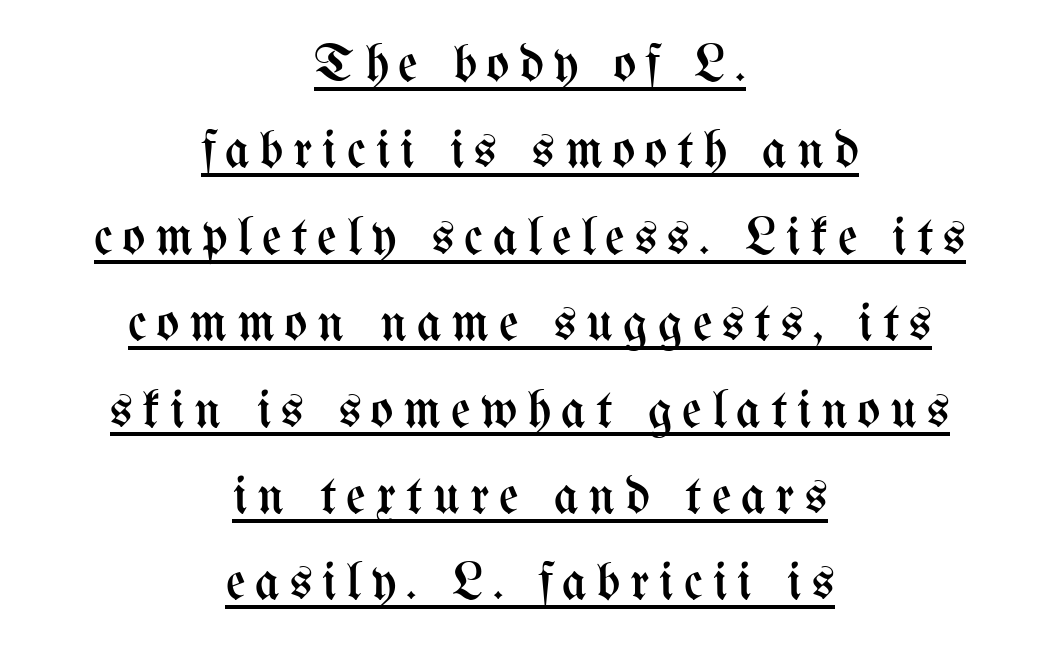
{"italic": "no", "bold": "no", "weight": "regular", "width": "condensed", "stroke_contrast": "medium", "x_height": "medium", "monospaced": "no", "underline": "yes", "align": "center", "line_spacing": "normal", "line_spacing_ratio": 1.6, "glyph_px": 54}
